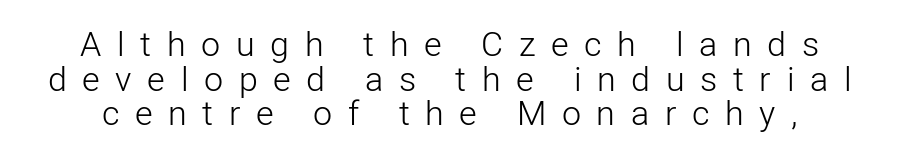
Q: Is the text bold? A: No.
Q: Is the text italic (slanted)? A: No, it is upright.
Q: Is the typeface a serif or a sans-serif typeface? A: Sans-serif.
Q: Is the text underlined? A: No.
Q: Is the spacing between letters normal or unusually wide? A: Unusually wide.
Q: Is the spacing between lines tight, normal or loose? A: Tight.
Q: Width (condensed, normal, or wide)? A: Normal.
Q: Stroke contrast? A: Low.
Q: x-height? A: Medium.
Q: Monospaced? A: No.
